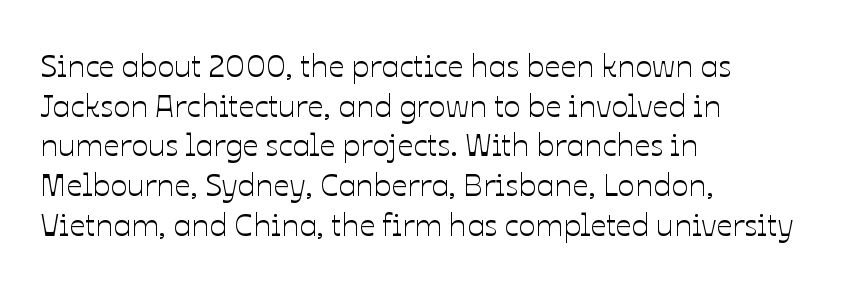
The image shows 32 px text type, upright; set left-aligned, line spacing 1.24x, normal letter spacing, not underlined; low stroke contrast and a medium x-height.
